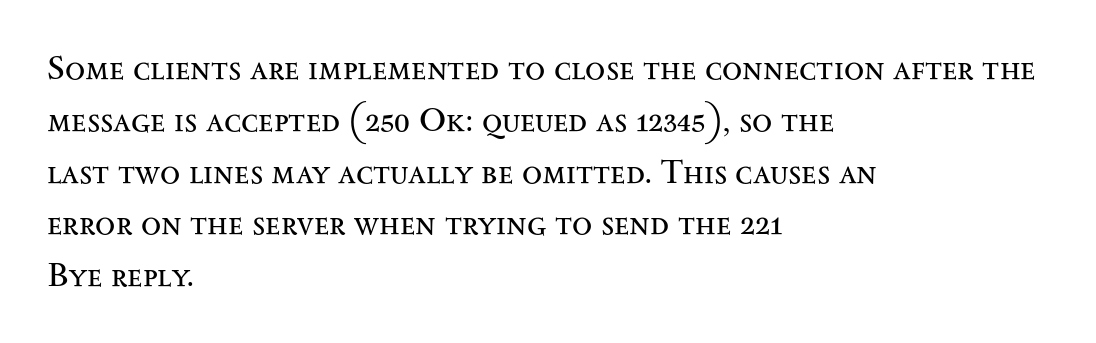
Q: Is the text bold? A: No.
Q: Is the text italic (slanted)? A: No, it is upright.
Q: Is the typeface a serif or a sans-serif typeface? A: Serif.
Q: Is the text underlined? A: No.
Q: How is the paragraph aligned? A: Left-aligned.
Q: Is the spacing between letters normal or unusually wide? A: Normal.
Q: Is the spacing between lines tight, normal or loose? A: Normal.
Q: Width (condensed, normal, or wide)? A: Wide.
Q: Stroke contrast? A: Medium.
Q: x-height? A: Small.
Q: Monospaced? A: No.
